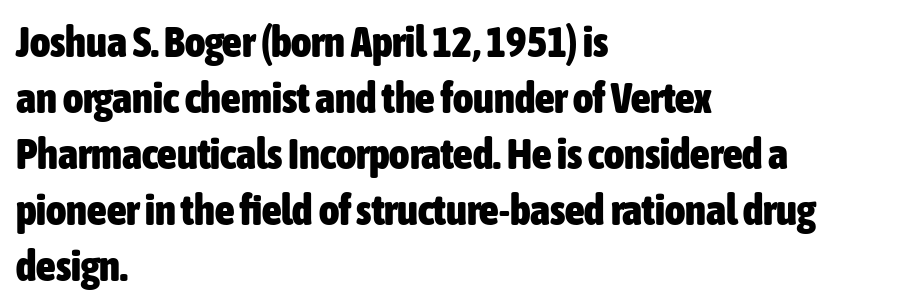
Each new line begins a customary step beneath the previous one. The letterforms sit shoulder to shoulder at normal distance. Each glyph is drawn with heavy, bold strokes. In terms of posture, this sample is upright.
